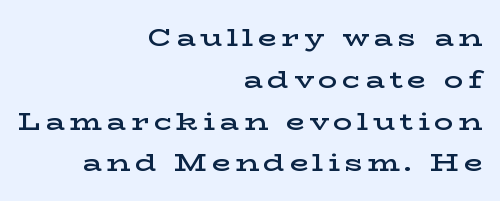
The image shows 24 px text type, upright; set right-aligned, line spacing 1.74x, not underlined.
